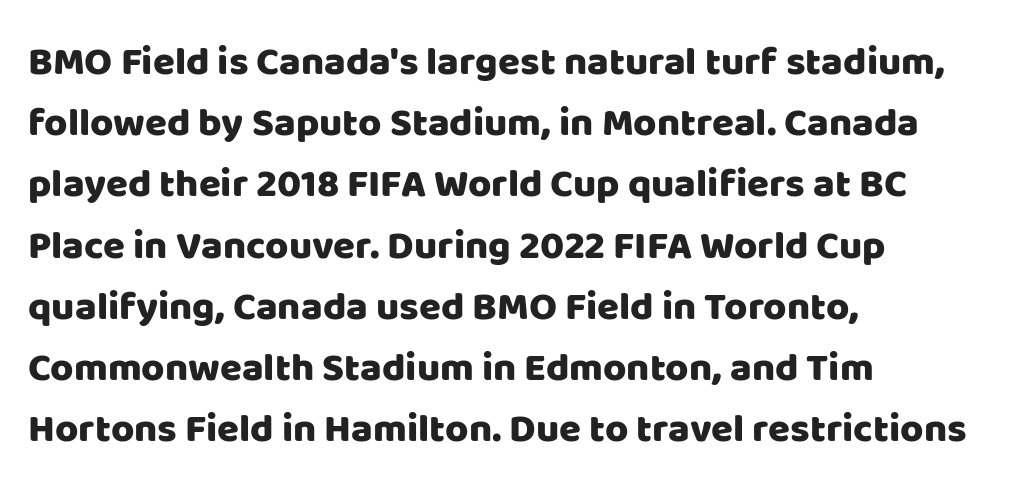
Check under the words: just untouched page. Leading: standard. Between one letter and the next there's only the usual sliver of space. Note the varied advance widths — an 'i' is clearly narrower than an 'm'.
